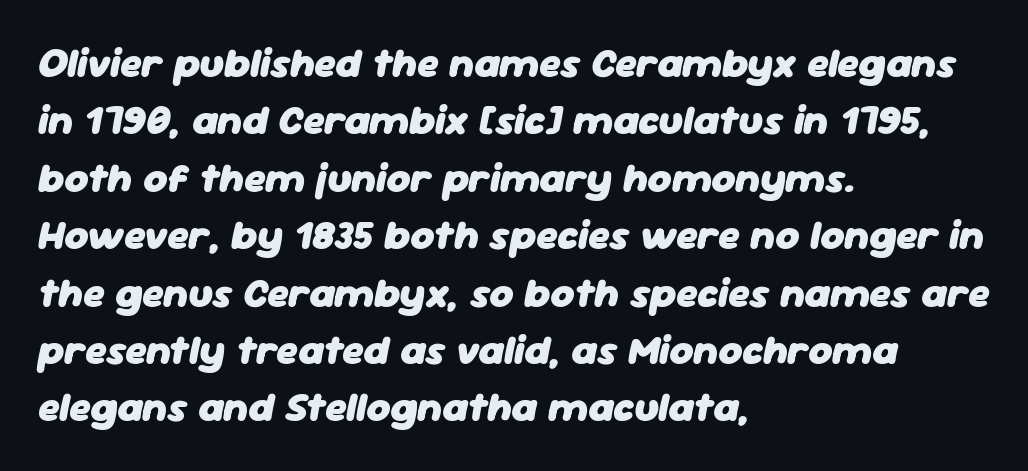
Q: Is the text bold? A: Yes.
Q: Is the text italic (slanted)? A: Yes, it leans right by about 11 degrees.
Q: Is the text underlined? A: No.
Q: How is the paragraph aligned? A: Left-aligned.
Q: Is the spacing between letters normal or unusually wide? A: Normal.
Q: Is the spacing between lines tight, normal or loose? A: Normal.
Q: Width (condensed, normal, or wide)? A: Normal.
Q: Stroke contrast? A: Low.
Q: x-height? A: Medium.
Q: Monospaced? A: No.
